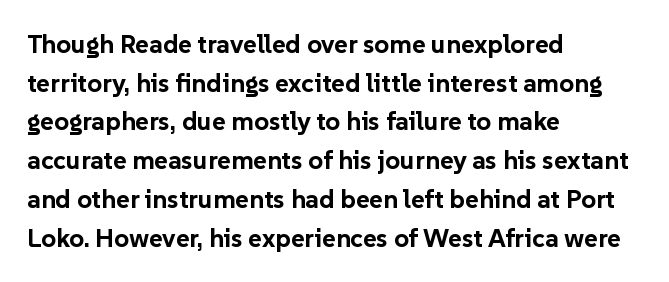
The image shows 26 px bold type, upright; set left-aligned, normal line spacing (1.49x), normal letter spacing, not underlined.
